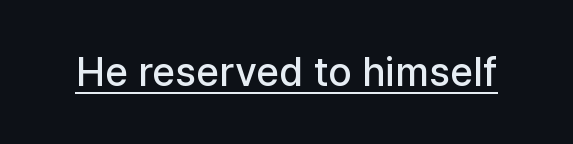
The image shows 39 px semibold sans-serif type, upright; set normal letter spacing, underlined; low stroke contrast and a medium x-height.
